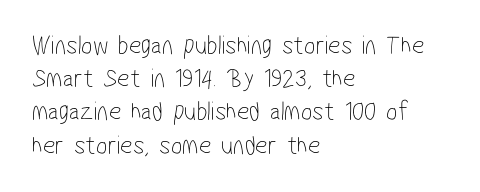
{"bold": "no", "underline": "no", "align": "left", "line_spacing_ratio": 1.23, "letter_spacing": "normal", "letter_spacing_em": 0.0, "glyph_px": 27}
